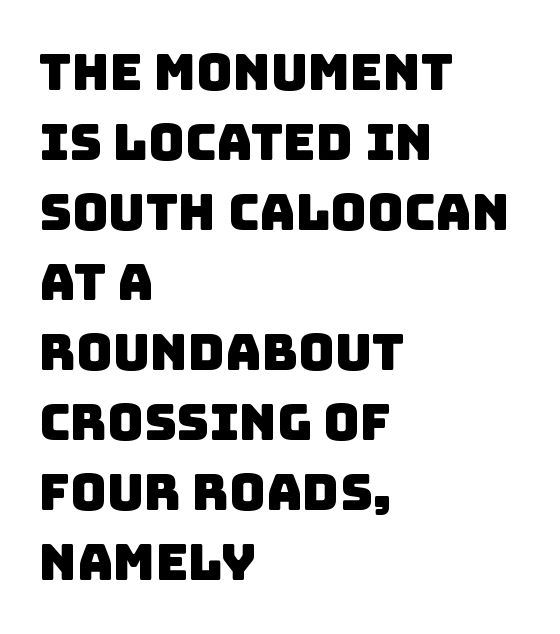
The image shows 50 px sans-serif type; set left-aligned, normal line spacing (1.4x), normal letter spacing, not underlined; low stroke contrast and a large x-height.
